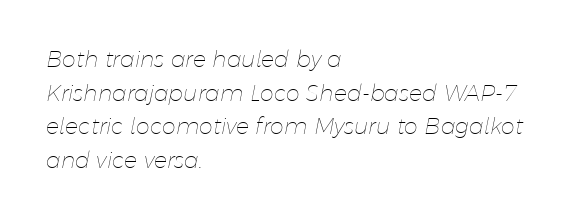
Q: Is the text bold? A: No.
Q: Is the text italic (slanted)? A: Yes, it leans right by about 11 degrees.
Q: Is the text underlined? A: No.
Q: How is the paragraph aligned? A: Left-aligned.
Q: Is the spacing between letters normal or unusually wide? A: Normal.
Q: Is the spacing between lines tight, normal or loose? A: Normal.
